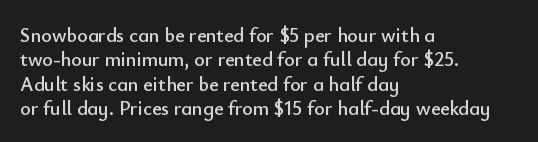
Look at the tracking — it's just the regular setting, nothing added. Horizontal alignment here is leftward, the default for most running prose. Clear beneath every line of the passage. Unlike italic type, these characters show no tilt at all.
